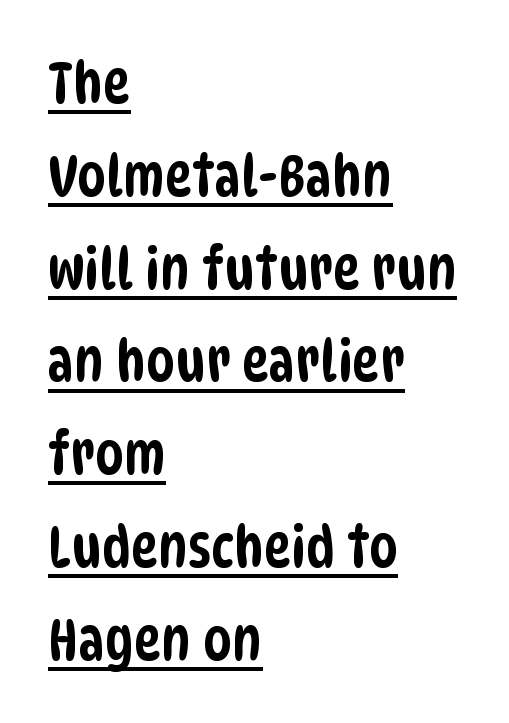
The image shows 58 px condensed sans-serif type; set left-aligned, normal line spacing (1.6x), normal letter spacing, underlined; low stroke contrast and a large x-height.
